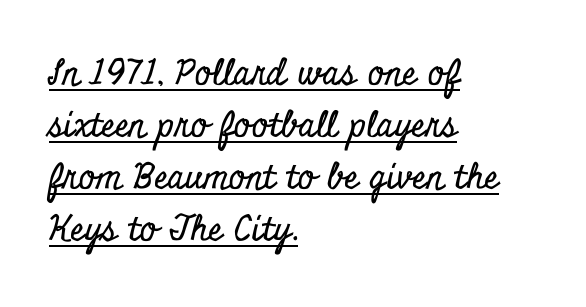
To sum up the face: it has serifs. Compared with typical body copy, the letter spacing here is the same. This sample keeps an unexceptional amount of space between lines. Each letter keeps its own natural width here, so spacing adapts to shape.
